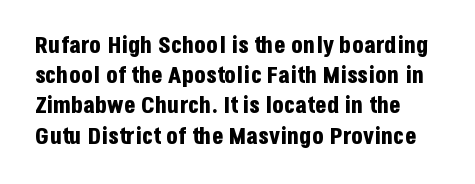
The baseline area is clear. The characters look thick and weighty, a clear bold. Inter-character spacing is left at the font's built-in metrics. A roman cut, with each character standing at attention. Vertically, the passage feels balanced, rows spaced as you'd expect.
